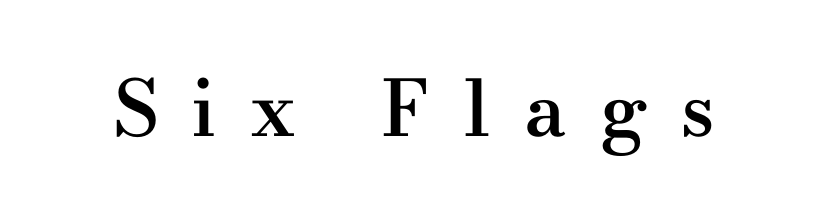
The image shows 77 px semibold, wide serif type, upright; set unusually wide letter spacing (+0.43 em), not underlined; medium stroke contrast and a small x-height.
